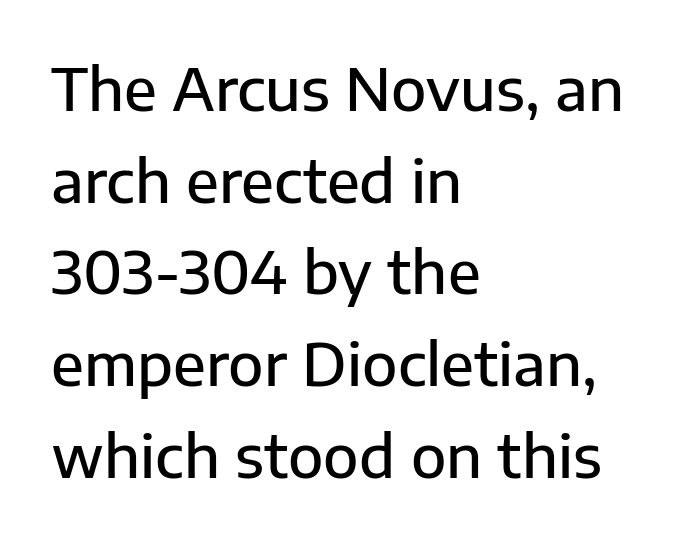
{"serif": "no", "italic": "no", "bold": "semi", "weight": "semibold", "width": "normal", "stroke_contrast": "low", "x_height": "medium", "monospaced": "no", "underline": "no", "align": "left", "line_spacing": "normal", "line_spacing_ratio": 1.58, "letter_spacing": "normal", "letter_spacing_em": 0.0, "glyph_px": 58}
